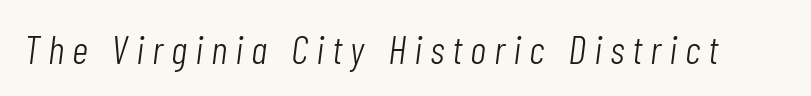
The image shows 40 px light, condensed type, italic (leaning right); set unusually wide letter spacing (+0.2 em), not underlined; low stroke contrast and a medium x-height.
